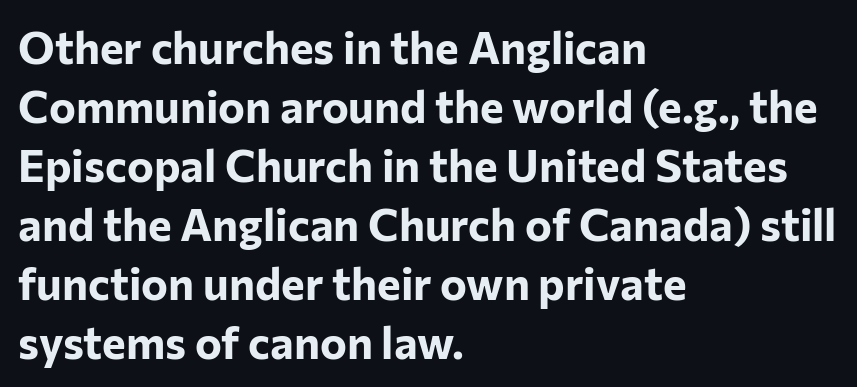
{"serif": "no", "italic": "no", "bold": "yes", "weight": "bold", "width": "normal", "stroke_contrast": "low", "x_height": "medium", "monospaced": "no", "underline": "no", "align": "left", "line_spacing": "normal", "line_spacing_ratio": 1.31, "letter_spacing": "normal", "letter_spacing_em": 0.0, "glyph_px": 45}
